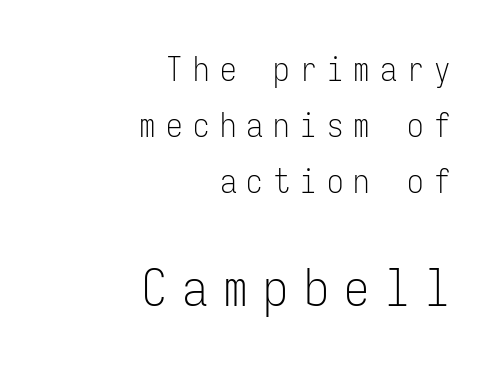
{"serif": "no", "italic": "no", "bold": "no", "weight": "light", "width": "condensed", "stroke_contrast": "low", "x_height": "medium", "monospaced": "yes", "underline": "no", "align": "right", "line_spacing": "normal", "line_spacing_ratio": 1.7, "letter_spacing": "wide", "letter_spacing_em": 0.31, "larger_block": "second", "size_ratio": 1.52, "glyph_px": 50}
